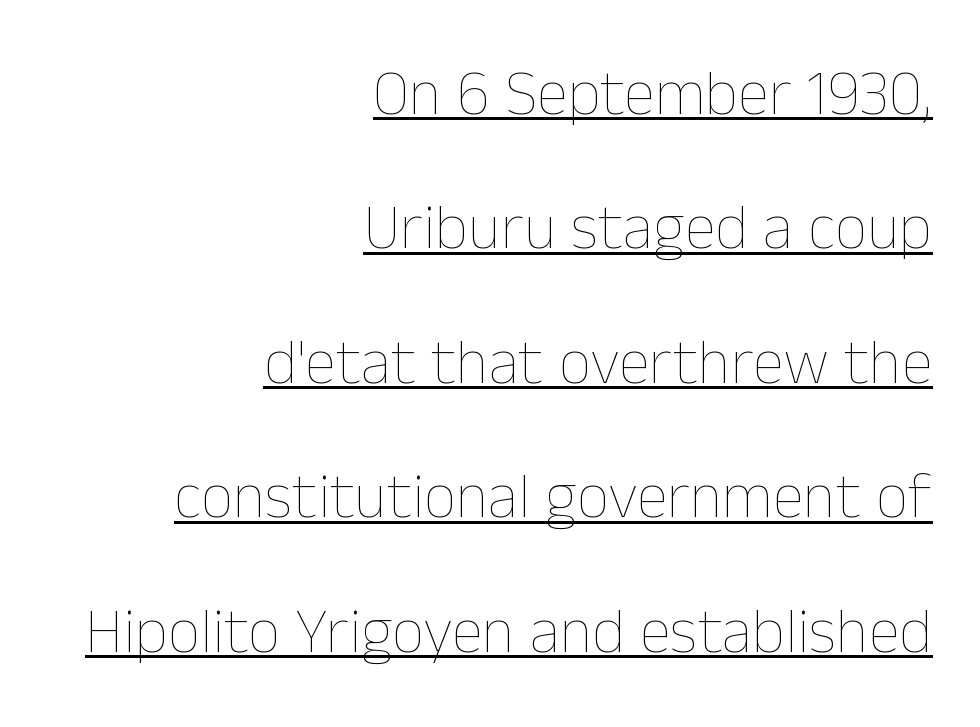
The image shows 64 px thin type, upright; set right-aligned, loose line spacing (2.1x), normal letter spacing, underlined; low stroke contrast and a medium x-height.
